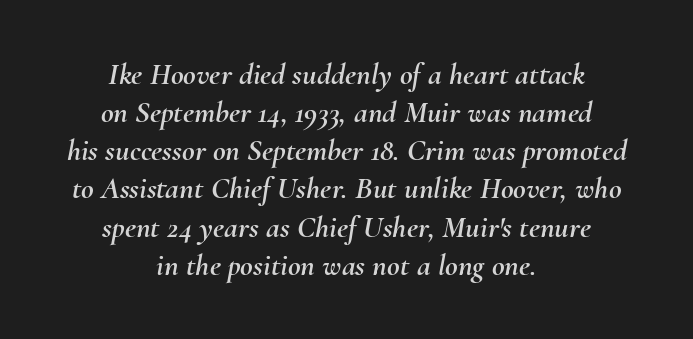
Clear beneath every line of the passage. Spacing between characters is what you'd get straight out of the box. The paragraph shown floats in the horizontal middle. The passage shown is typed in a proportional face where columns would drift. Would a proofreader flag this as italicized? Yes.
